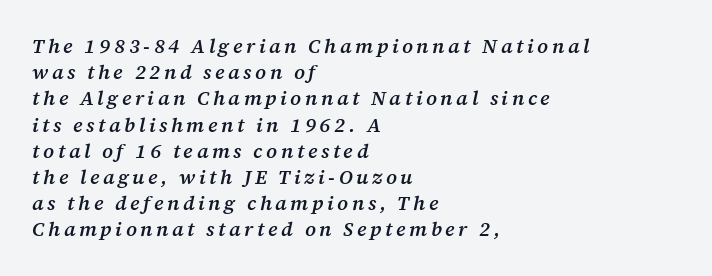
The image shows 20 px text type, italic (leaning right); set left-aligned, normal line spacing (1.31x), not underlined.
